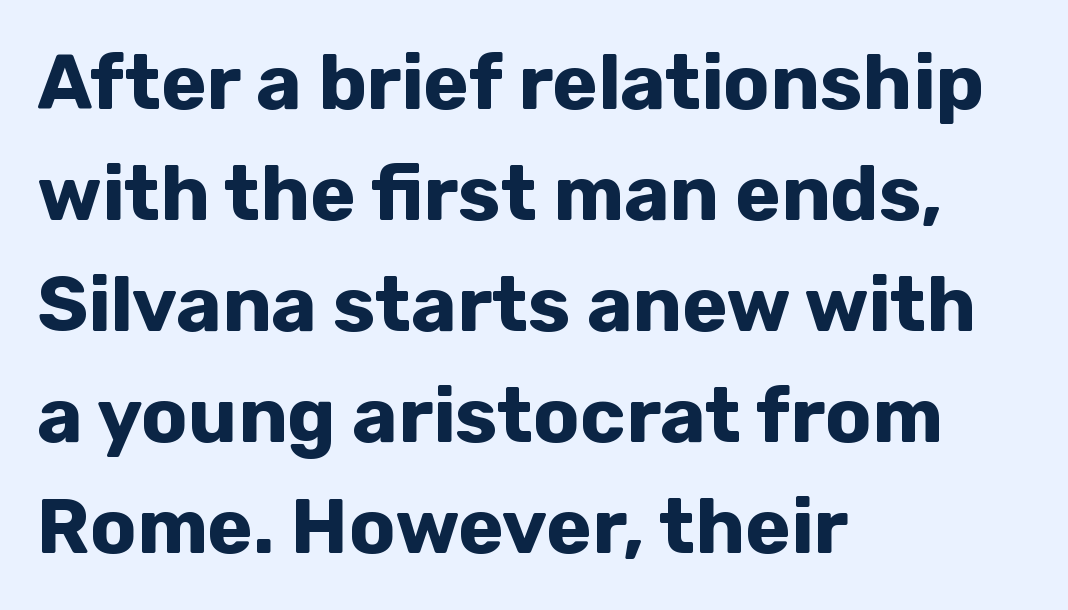
Weight check: bold — yes, fully. The space between consecutive lines is moderate. The letters stand straight up with perfectly vertical stems. The passage shown is not underscored anywhere.
